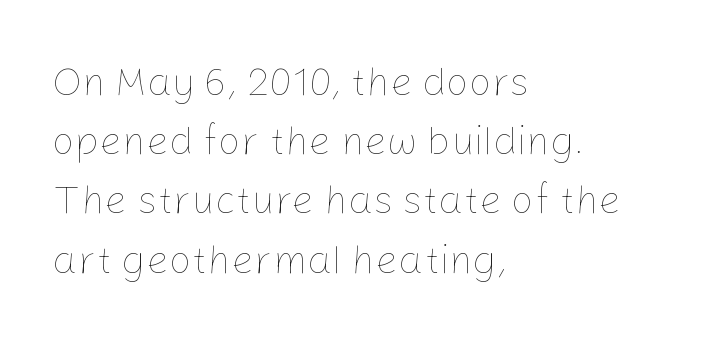
{"italic": "no", "bold": "no", "weight": "thin", "width": "normal", "stroke_contrast": "low", "x_height": "medium", "monospaced": "no", "underline": "no", "align": "left", "line_spacing": "normal", "line_spacing_ratio": 1.48, "letter_spacing": "normal", "letter_spacing_em": 0.0, "glyph_px": 40}
